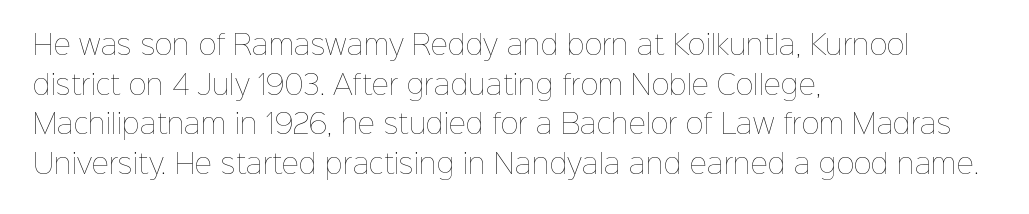
Q: Is the text bold? A: No.
Q: Is the text italic (slanted)? A: No, it is upright.
Q: Is the text underlined? A: No.
Q: How is the paragraph aligned? A: Left-aligned.
Q: Is the spacing between letters normal or unusually wide? A: Normal.
Q: Is the spacing between lines tight, normal or loose? A: Normal.
